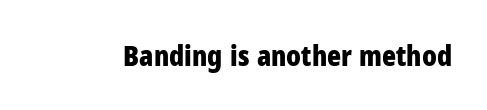
The image shows 29 px bold, condensed sans-serif type, upright; set normal letter spacing, not underlined; low stroke contrast and a medium x-height.
